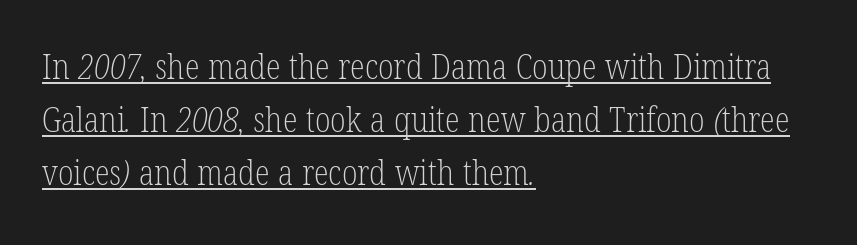
Layout note: lines flush left. Letterform terminals end in serifs throughout the passage. Nobody touched the tracking dial on this one. Here the designer chose a conventional face with non-uniform glyph widths.
